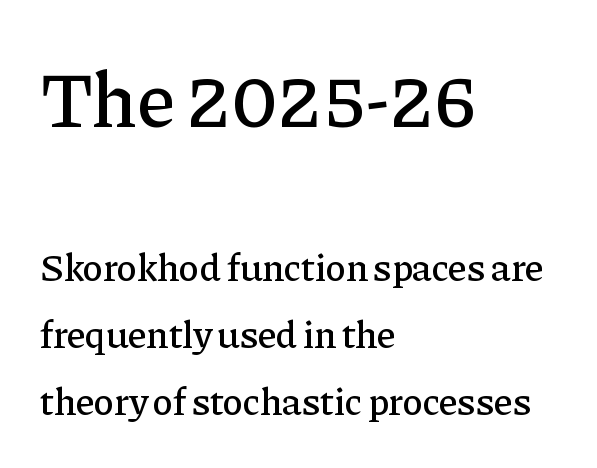
The image shows 78 px serif type, upright; set left-aligned, line spacing 1.72x, normal letter spacing, not underlined; the first (top) block is 2.0x larger; low stroke contrast and a medium x-height.
